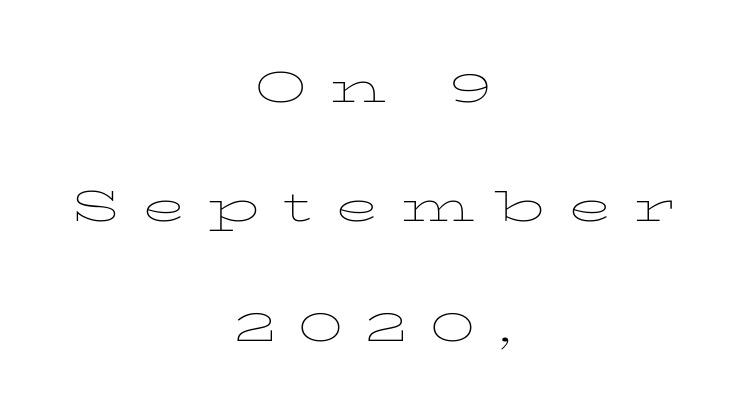
The image shows 58 px thin, wide type, upright; set centered, loose line spacing (2.06x), unusually wide letter spacing (+0.38 em), not underlined; low stroke contrast and a medium x-height.
